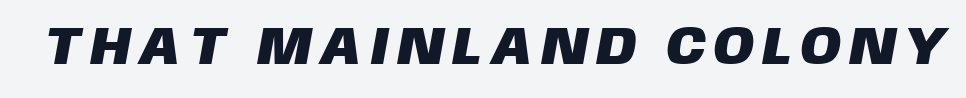
The image shows 54 px sans-serif type; set unusually wide letter spacing (+0.2 em), not underlined; low stroke contrast and a large x-height.
